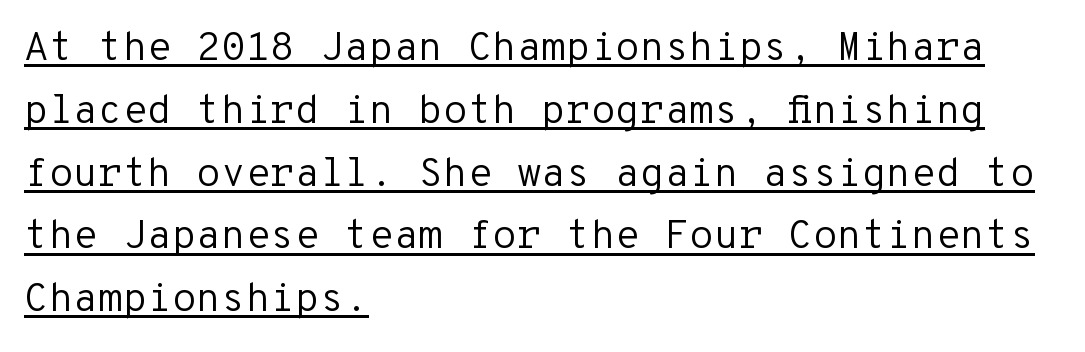
Q: Is the text bold? A: No.
Q: Is the text italic (slanted)? A: No, it is upright.
Q: Is the typeface a serif or a sans-serif typeface? A: Sans-serif.
Q: Is the text underlined? A: Yes.
Q: How is the paragraph aligned? A: Left-aligned.
Q: Is the spacing between letters normal or unusually wide? A: Normal.
Q: Is the spacing between lines tight, normal or loose? A: Normal.
Q: Width (condensed, normal, or wide)? A: Normal.
Q: Stroke contrast? A: Low.
Q: x-height? A: Medium.
Q: Monospaced? A: Yes.
